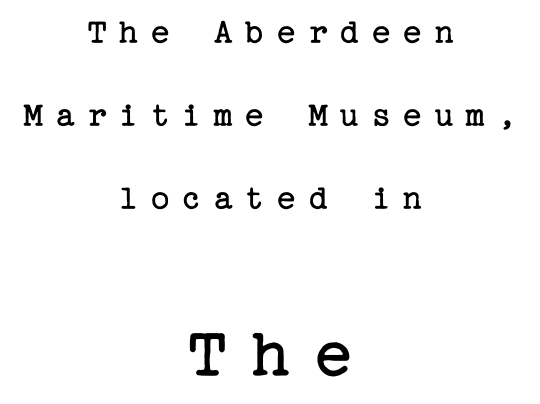
Successive baselines arrive slowly, with a big drop between each. Whoever set this made the second block the dominant, larger element. Look at the bottom of the vertical strokes: they flare into serifs here. These lines have a slow, spaced-out rhythm from letter to letter. The font's upright variant was chosen for this text. Just letters on the line, the space beneath them empty.
